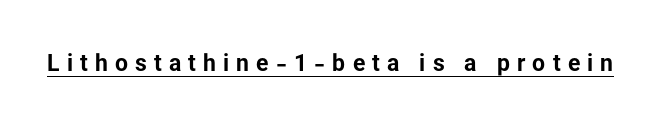
The image shows 23 px bold type, upright; set unusually wide letter spacing (+0.31 em), underlined.
